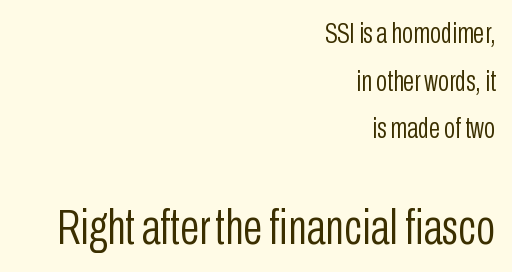
The image shows 50 px light, condensed sans-serif type, upright; set right-aligned, normal line spacing (1.64x), normal letter spacing, not underlined; the second (bottom) block is 1.72x larger; low stroke contrast and a medium x-height.
